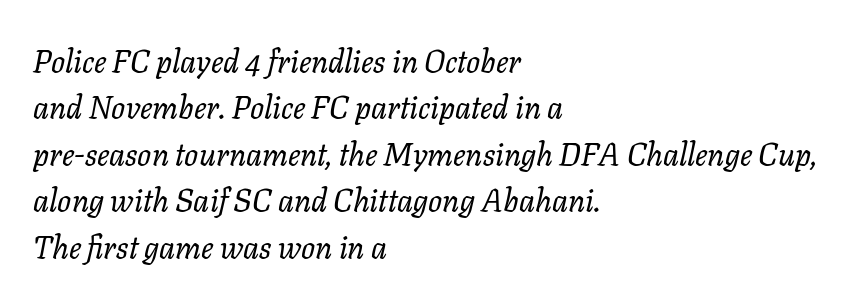
{"italic": "yes", "lean": "right", "slant_degrees": 11, "bold": "no", "weight": "regular", "width": "normal", "stroke_contrast": "low", "x_height": "medium", "monospaced": "no", "underline": "no", "align": "left", "line_spacing": "normal", "line_spacing_ratio": 1.5, "letter_spacing": "normal", "letter_spacing_em": 0.0, "glyph_px": 31}
